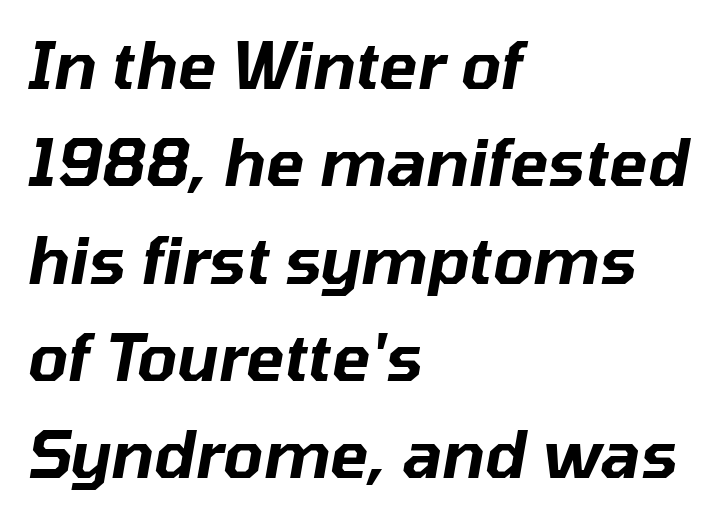
Q: Is the text italic (slanted)? A: Yes, it leans right by about 10 degrees.
Q: Is the text underlined? A: No.
Q: How is the paragraph aligned? A: Left-aligned.
Q: Is the spacing between letters normal or unusually wide? A: Normal.
Q: Is the spacing between lines tight, normal or loose? A: Normal.
Q: Width (condensed, normal, or wide)? A: Normal.
Q: Stroke contrast? A: Low.
Q: x-height? A: Medium.
Q: Monospaced? A: No.
